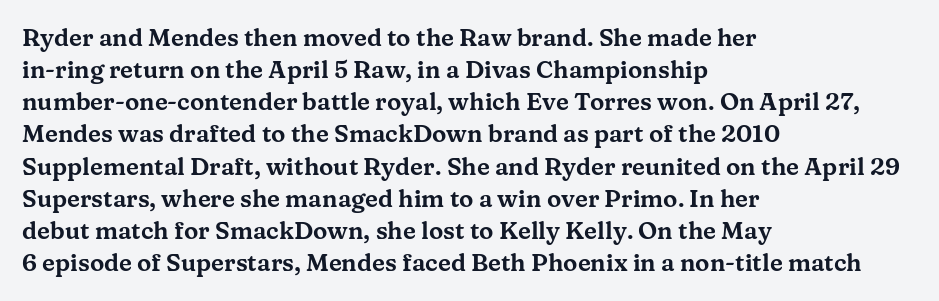
Q: Is the text italic (slanted)? A: No, it is upright.
Q: Is the text underlined? A: No.
Q: How is the paragraph aligned? A: Left-aligned.
Q: Is the spacing between letters normal or unusually wide? A: Normal.
Q: Is the spacing between lines tight, normal or loose? A: Normal.
